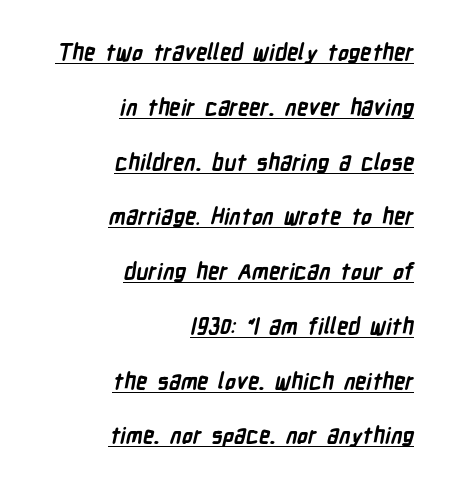
The image shows 22 px bold type; set right-aligned, loose line spacing (2.49x), normal letter spacing, underlined.
